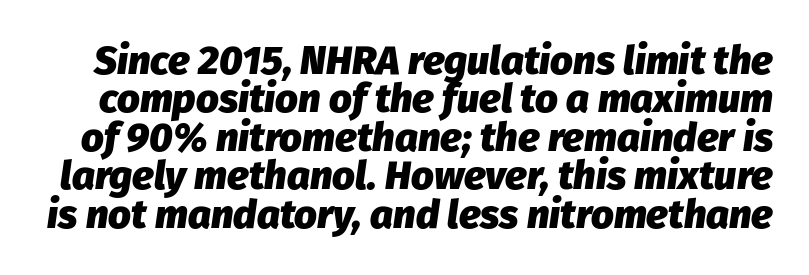
The image shows 40 px heavy type, italic (leaning right); set tight line spacing (0.96x), normal letter spacing, not underlined; low stroke contrast and a medium x-height.
